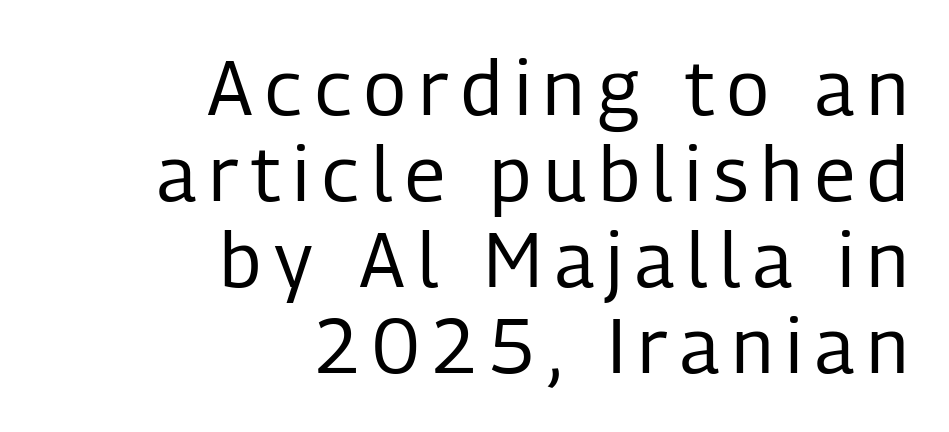
{"serif": "no", "italic": "no", "bold": "no", "weight": "regular", "width": "condensed", "stroke_contrast": "low", "x_height": "medium", "monospaced": "no", "underline": "no", "align": "right", "line_spacing": "tight", "line_spacing_ratio": 1.13, "glyph_px": 76}
